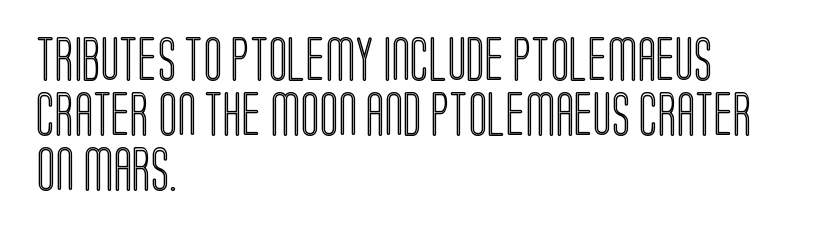
The image shows 44 px condensed type, upright; set left-aligned, normal line spacing (1.25x), normal letter spacing, not underlined; a large x-height.
